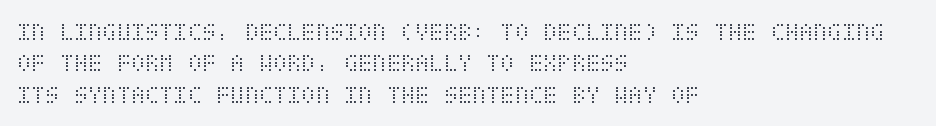
Q: Is the text bold? A: No.
Q: Is the text italic (slanted)? A: No, it is upright.
Q: Is the text underlined? A: No.
Q: How is the paragraph aligned? A: Left-aligned.
Q: Is the spacing between letters normal or unusually wide? A: Normal.
